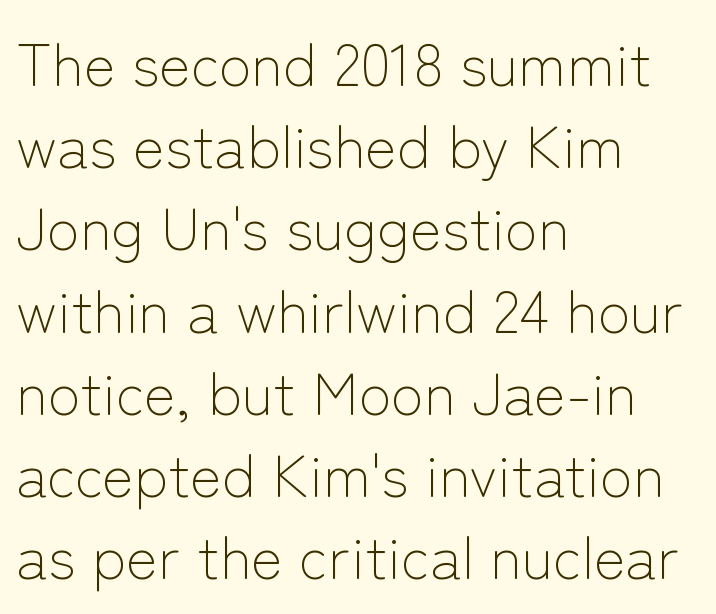
{"serif": "no", "italic": "no", "bold": "no", "weight": "light", "width": "normal", "stroke_contrast": "low", "x_height": "medium", "monospaced": "no", "underline": "no", "align": "left", "line_spacing": "normal", "line_spacing_ratio": 1.37, "letter_spacing": "normal", "letter_spacing_em": 0.0, "glyph_px": 60}
